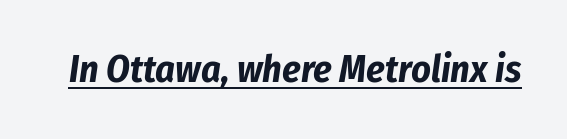
The passage shown is underscored from start to finish. This rendering leaves character spacing at its baseline value. Each letter keeps its own natural width here, so spacing adapts to shape. Posture: slanted. Pretty heavy lettering here — definitely bold.
